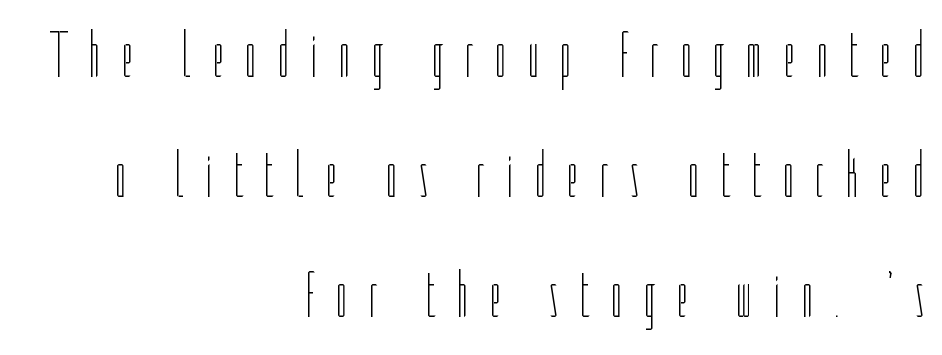
Line ends are locked; line starts wander. The passage shown is not underscored anywhere. No heavy texture on the line: the type isn't bold. A typesetter would call this heavily tracked-out type. The letters stand straight up with perfectly vertical stems.
